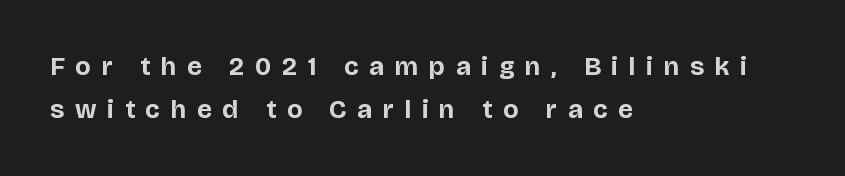
One glance says typical: line gaps are just what's usual. Underline: absent. These lines were composed using upright roman letters. Letter spacing: wide.
